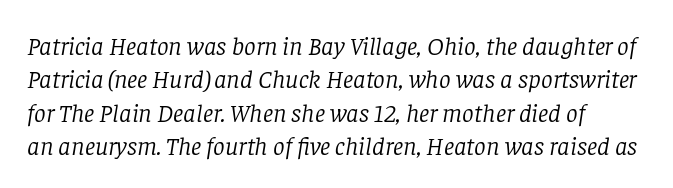
Q: Is the text bold? A: No.
Q: Is the text italic (slanted)? A: Yes, it leans right by about 8 degrees.
Q: Is the text underlined? A: No.
Q: Is the spacing between letters normal or unusually wide? A: Normal.
Q: Is the spacing between lines tight, normal or loose? A: Normal.
